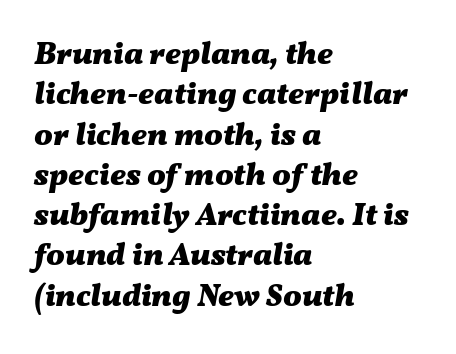
{"italic": "yes", "lean": "right", "slant_degrees": 11, "bold": "yes", "weight": "heavy", "width": "wide", "stroke_contrast": "medium", "x_height": "medium", "monospaced": "no", "underline": "no", "align": "left", "line_spacing": "normal", "line_spacing_ratio": 1.3, "letter_spacing": "normal", "letter_spacing_em": 0.0, "glyph_px": 31}
